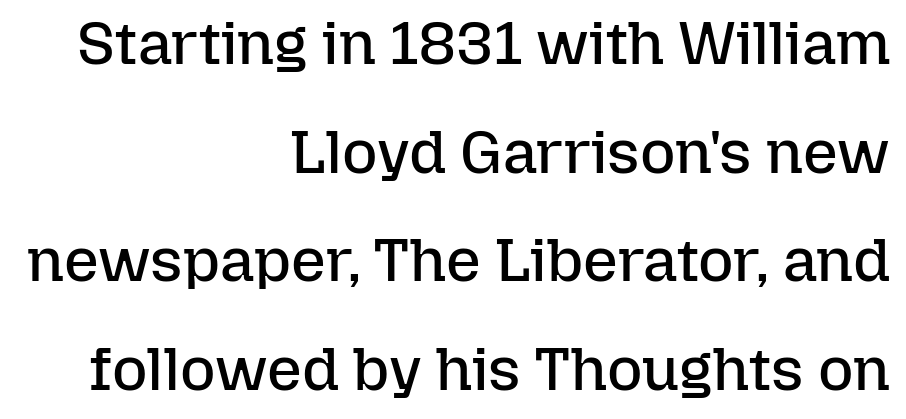
The image shows 61 px regular-weight type, upright; set right-aligned, line spacing 1.78x, normal letter spacing, not underlined; low stroke contrast and a medium x-height.
